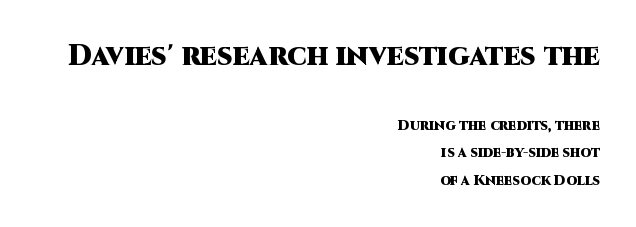
Teacher's note: observe the even right margin — that is flush-right alignment. Size contrast runs from large at the top to small at the bottom. Is there any slant? The stems are plumb. These lines stand farther apart than default settings would place them. Any mark beneath the type? The region is blank. Compared with an ordinary text face, these strokes are far heavier — a full bold.
